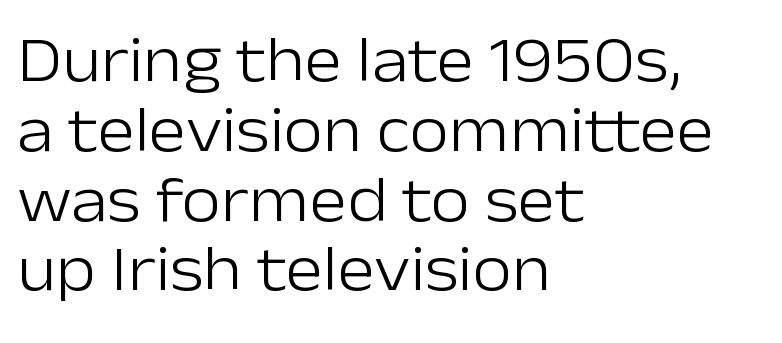
The image shows 64 px light sans-serif type, upright; set left-aligned, tight line spacing (1.09x), normal letter spacing, not underlined; low stroke contrast and a medium x-height.
